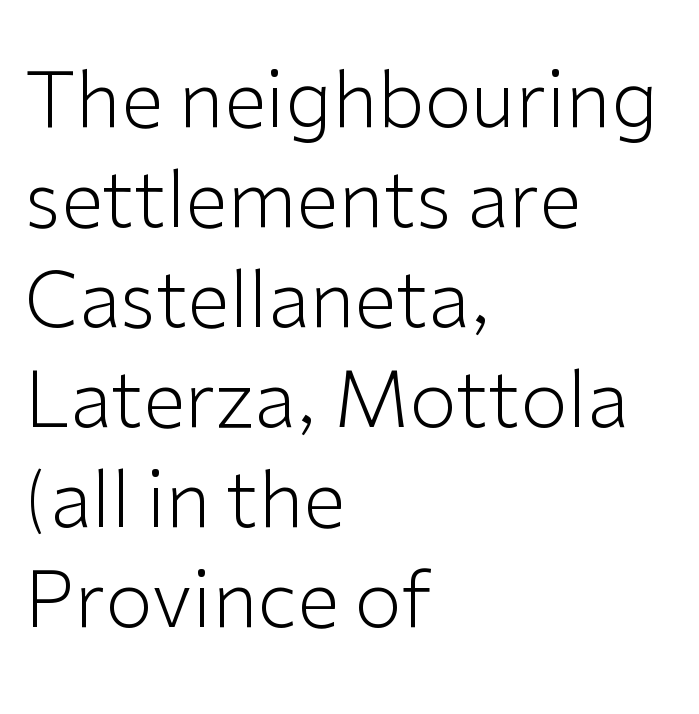
Q: Is the text bold? A: No.
Q: Is the text italic (slanted)? A: No, it is upright.
Q: Is the typeface a serif or a sans-serif typeface? A: Sans-serif.
Q: Is the text underlined? A: No.
Q: How is the paragraph aligned? A: Left-aligned.
Q: Is the spacing between letters normal or unusually wide? A: Normal.
Q: Is the spacing between lines tight, normal or loose? A: Normal.
Q: Width (condensed, normal, or wide)? A: Normal.
Q: Stroke contrast? A: Low.
Q: x-height? A: Medium.
Q: Monospaced? A: No.
